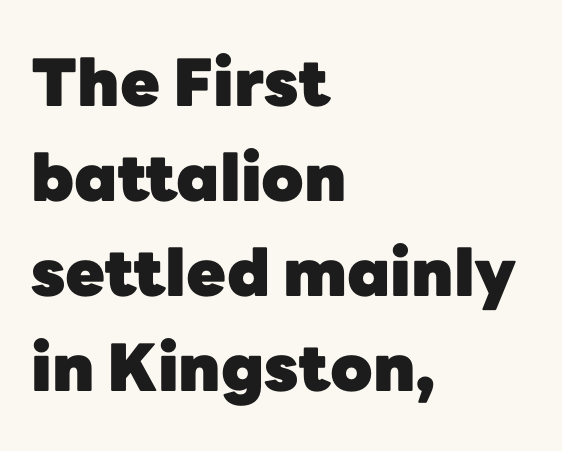
{"serif": "no", "italic": "no", "bold": "yes", "weight": "heavy", "width": "normal", "stroke_contrast": "low", "x_height": "medium", "monospaced": "no", "underline": "no", "align": "left", "line_spacing": "normal", "line_spacing_ratio": 1.46, "letter_spacing": "normal", "letter_spacing_em": 0.0, "glyph_px": 65}
